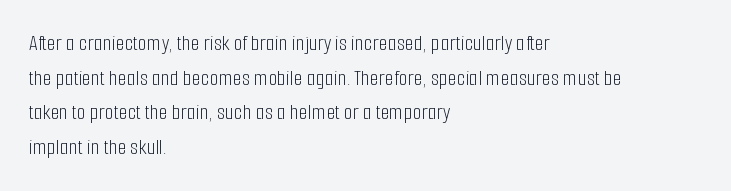
The image shows 23 px text type, upright; set left-aligned, normal line spacing (1.51x), normal letter spacing, not underlined.
